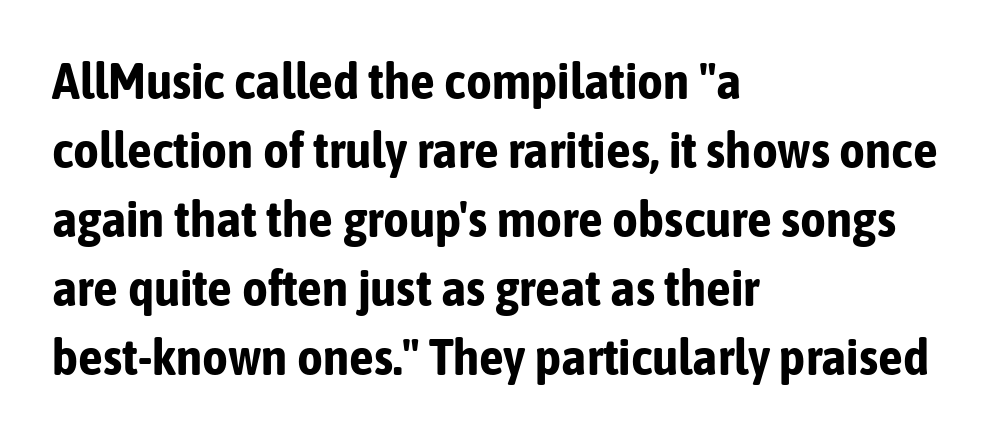
The image shows 50 px bold, condensed sans-serif type, upright; set left-aligned, normal line spacing (1.38x), normal letter spacing, not underlined; low stroke contrast and a medium x-height.
